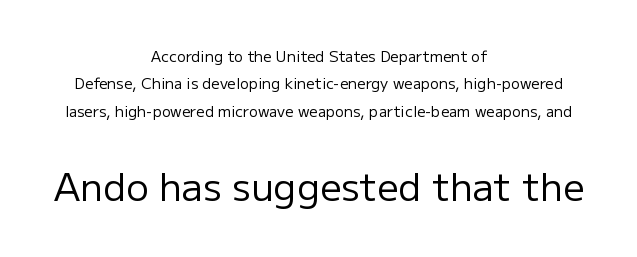
Q: Is the text bold? A: No.
Q: Is the text italic (slanted)? A: No, it is upright.
Q: Is the typeface a serif or a sans-serif typeface? A: Sans-serif.
Q: Is the text underlined? A: No.
Q: How is the paragraph aligned? A: Centered.
Q: Is the spacing between letters normal or unusually wide? A: Normal.
Q: Which block of text is set in a larger size, the first (top) or the second (bottom)? A: The second (bottom) one.
Q: Width (condensed, normal, or wide)? A: Normal.
Q: Stroke contrast? A: Low.
Q: x-height? A: Medium.
Q: Monospaced? A: No.
